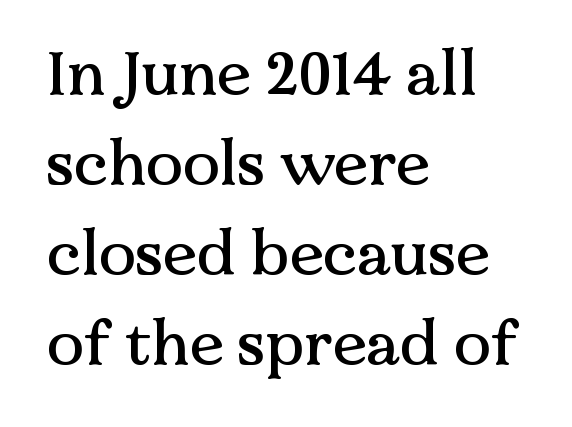
{"serif": "yes", "italic": "no", "width": "normal", "stroke_contrast": "medium", "x_height": "medium", "monospaced": "no", "underline": "no", "align": "left", "line_spacing": "normal", "line_spacing_ratio": 1.45, "letter_spacing": "normal", "letter_spacing_em": 0.0, "glyph_px": 62}
